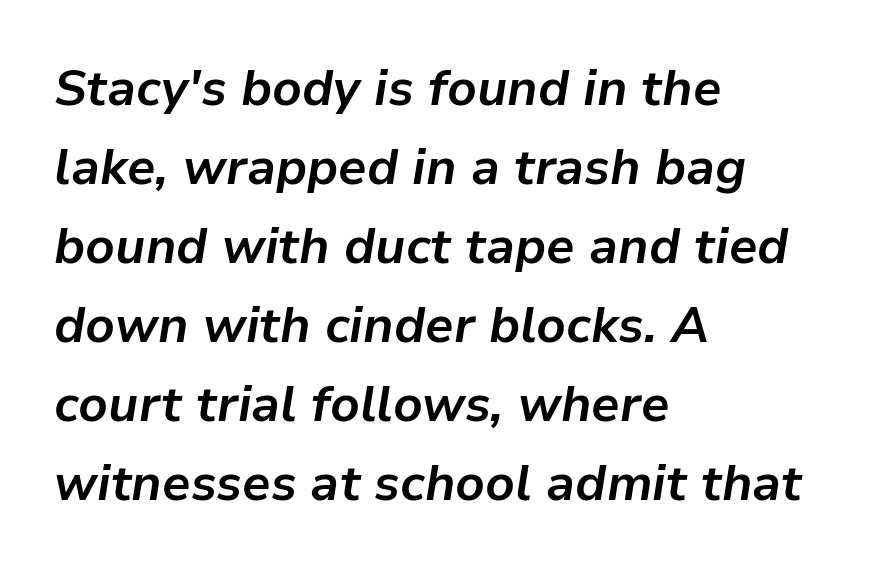
The image shows 50 px bold type, italic (leaning right); set left-aligned, normal line spacing (1.58x), normal letter spacing, not underlined; low stroke contrast and a medium x-height.
